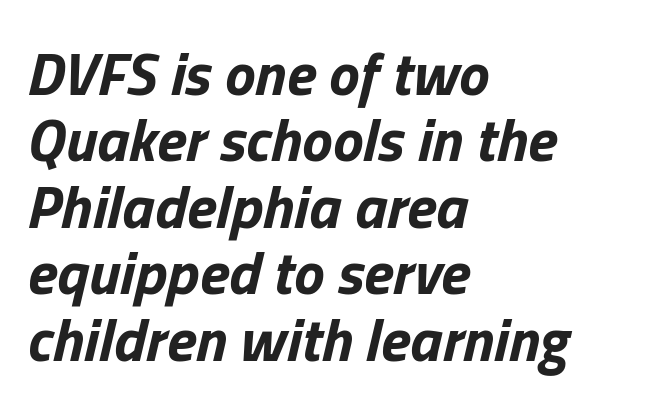
Q: Is the text bold? A: Yes.
Q: Is the text italic (slanted)? A: Yes, it leans right by about 13 degrees.
Q: Is the text underlined? A: No.
Q: How is the paragraph aligned? A: Left-aligned.
Q: Is the spacing between letters normal or unusually wide? A: Normal.
Q: Is the spacing between lines tight, normal or loose? A: Tight.
Q: Width (condensed, normal, or wide)? A: Normal.
Q: Stroke contrast? A: Low.
Q: x-height? A: Medium.
Q: Monospaced? A: No.
